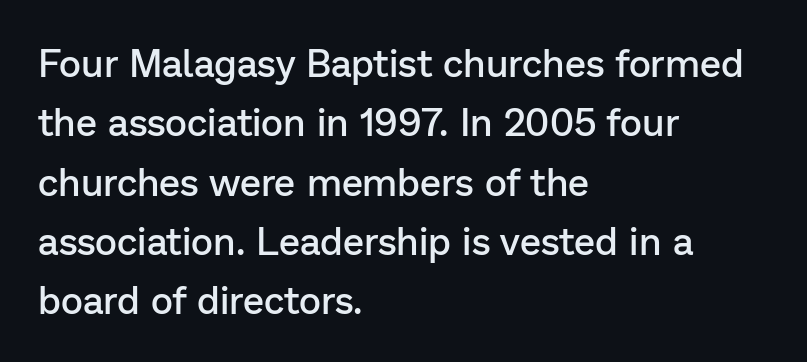
{"serif": "no", "italic": "no", "bold": "semi", "weight": "semibold", "width": "normal", "stroke_contrast": "low", "x_height": "medium", "monospaced": "no", "underline": "no", "align": "left", "line_spacing": "normal", "line_spacing_ratio": 1.56, "letter_spacing": "normal", "letter_spacing_em": 0.0, "glyph_px": 38}
